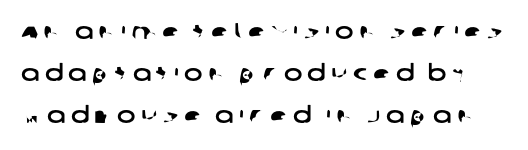
The image shows 22 px text type; set loose line spacing (1.92x), unusually wide letter spacing (+0.25 em), not underlined.
